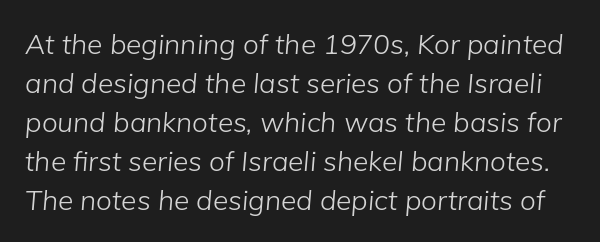
{"italic": "yes", "lean": "right", "slant_degrees": 5, "bold": "no", "weight": "light", "width": "normal", "stroke_contrast": "low", "x_height": "medium", "monospaced": "no", "underline": "no", "line_spacing": "normal", "line_spacing_ratio": 1.39, "letter_spacing": "normal", "letter_spacing_em": 0.0, "glyph_px": 28}
